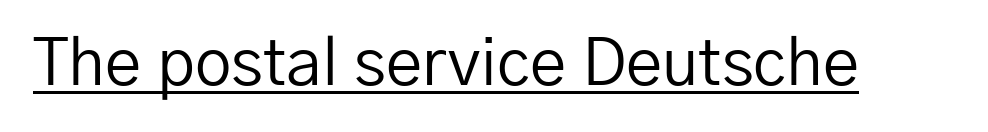
Note the varied advance widths — an 'i' is clearly narrower than an 'm'. Do the letters lean? They stand straight. Students, note that the glyphs here touch the page at normal intervals. Serifs: no, the terminals of the letterforms are clean. A typographer would call this underscored text. Weight: regular or lighter.
